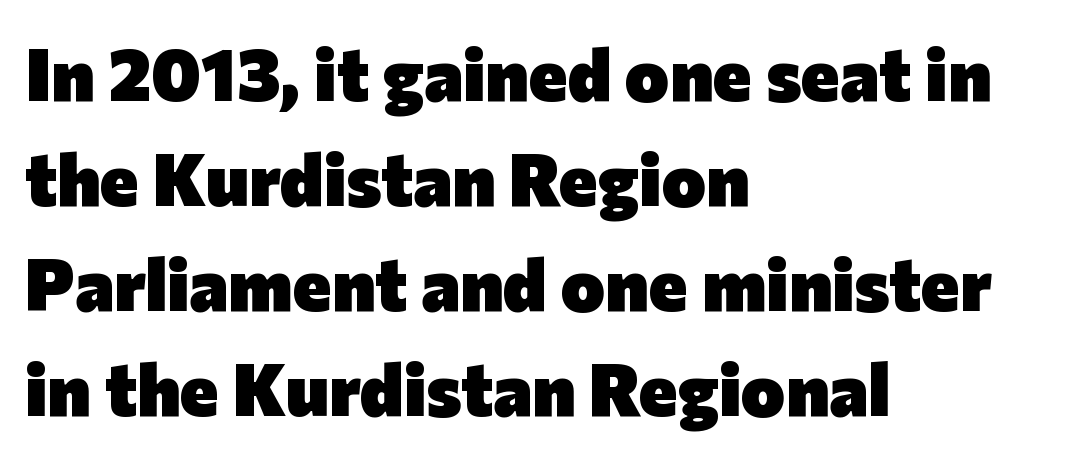
Q: Is the text bold? A: Yes.
Q: Is the text italic (slanted)? A: No, it is upright.
Q: Is the typeface a serif or a sans-serif typeface? A: Sans-serif.
Q: Is the text underlined? A: No.
Q: How is the paragraph aligned? A: Left-aligned.
Q: Is the spacing between letters normal or unusually wide? A: Normal.
Q: Is the spacing between lines tight, normal or loose? A: Normal.
Q: Width (condensed, normal, or wide)? A: Normal.
Q: Stroke contrast? A: Low.
Q: x-height? A: Medium.
Q: Monospaced? A: No.
